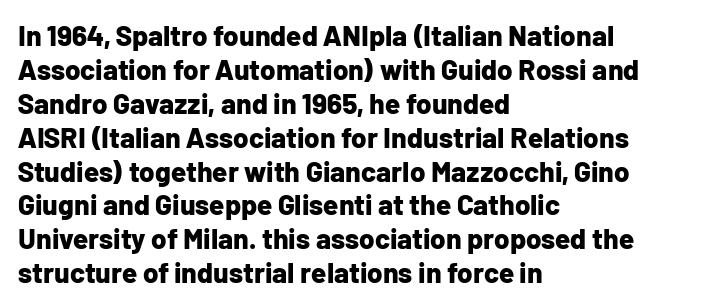
{"serif": "no", "italic": "no", "bold": "yes", "weight": "bold", "width": "normal", "stroke_contrast": "low", "x_height": "medium", "monospaced": "no", "underline": "no", "align": "left", "line_spacing_ratio": 1.21, "letter_spacing": "normal", "letter_spacing_em": 0.0, "glyph_px": 28}
